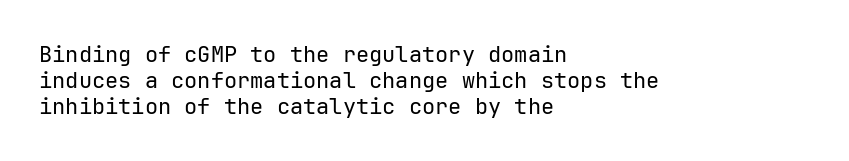
Q: Is the text bold? A: No.
Q: Is the text italic (slanted)? A: No, it is upright.
Q: Is the text underlined? A: No.
Q: How is the paragraph aligned? A: Left-aligned.
Q: Is the spacing between letters normal or unusually wide? A: Normal.
